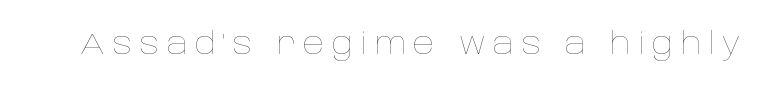
The image shows 30 px thin type, upright; set unusually wide letter spacing (+0.24 em), not underlined; low stroke contrast and a large x-height.
